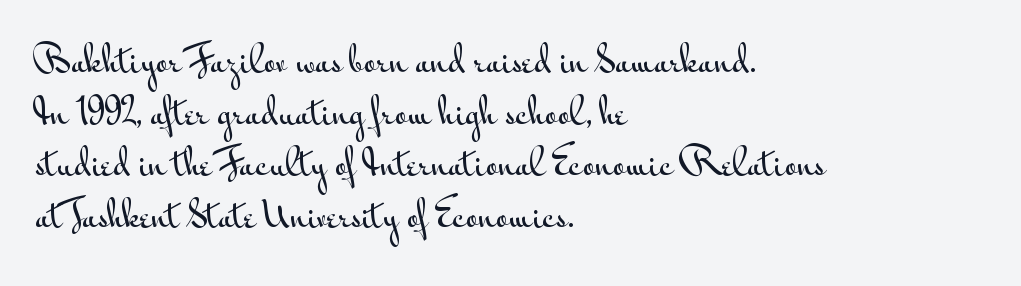
Teacher's note: observe the even left margin — that is flush-left alignment. Looks like regular typesetting: each glyph gets only the width it needs. Nope, no serifs anywhere on these letters. Honestly, there is no underline to notice here at all.
